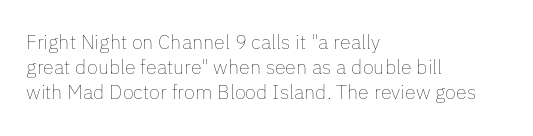
The image shows 20 px text type, upright; set left-aligned, line spacing 1.24x, normal letter spacing, not underlined.
